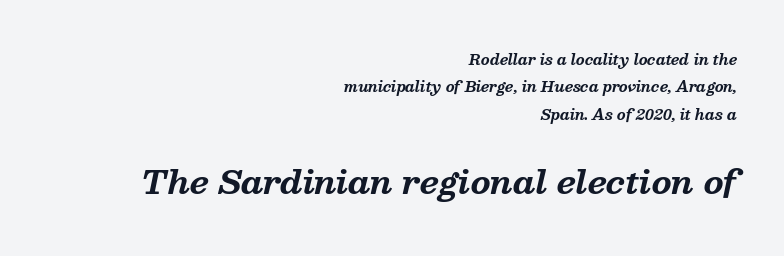
These words are printed bold, with thick strokes throughout. Characters are canted at an angle relative to the baseline's perpendicular. Reading down the block, your eye finds every line finishing at a fixed right position. Think of a printed novel: that variable character pitch is what you see here. Only glyphs here, with clear space below each row.
